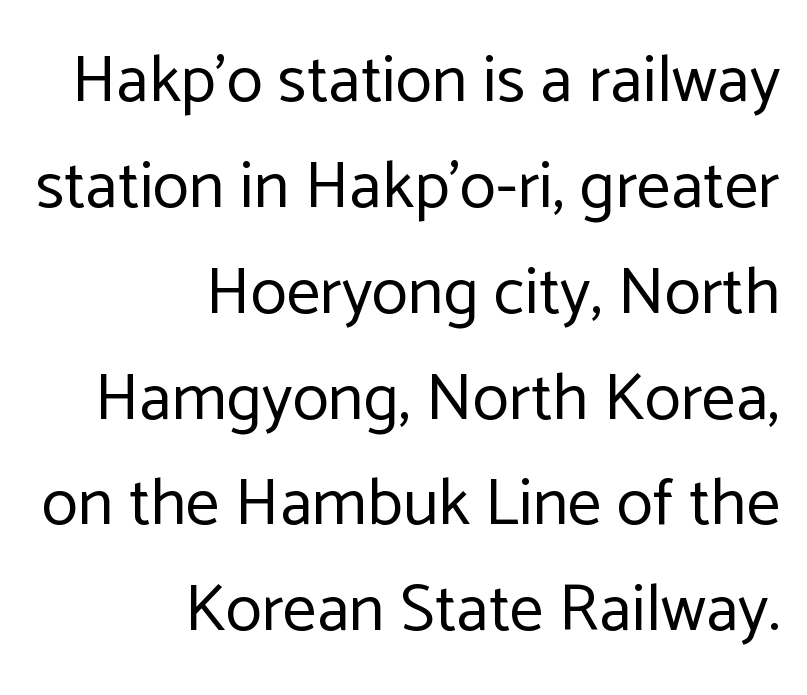
Q: Is the text bold? A: No.
Q: Is the text italic (slanted)? A: No, it is upright.
Q: Is the typeface a serif or a sans-serif typeface? A: Sans-serif.
Q: Is the text underlined? A: No.
Q: How is the paragraph aligned? A: Right-aligned.
Q: Is the spacing between letters normal or unusually wide? A: Normal.
Q: Is the spacing between lines tight, normal or loose? A: Normal.
Q: Width (condensed, normal, or wide)? A: Normal.
Q: Stroke contrast? A: Low.
Q: x-height? A: Medium.
Q: Monospaced? A: No.
